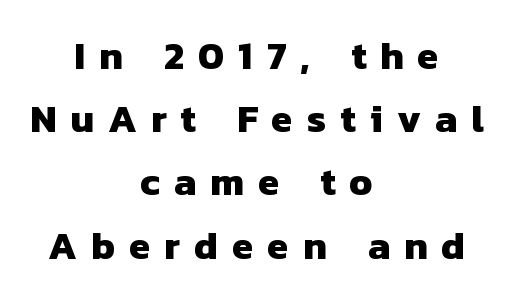
The image shows 39 px heavy sans-serif type; set centered, normal line spacing (1.62x), unusually wide letter spacing (+0.36 em), not underlined; low stroke contrast and a medium x-height.
